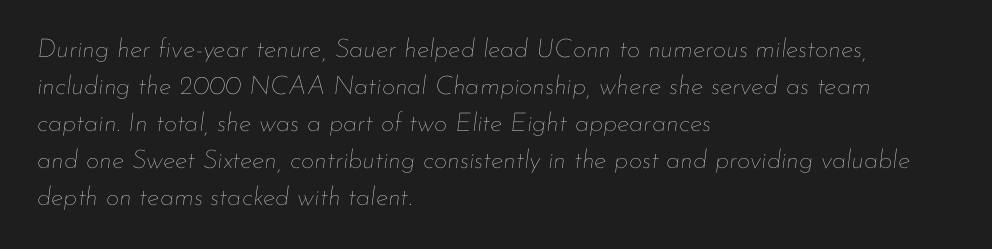
Horizontal alignment here is leftward, the default for most running prose. The block of text has a typical density, with ordinary space between rows. Spacing between characters is what you'd get straight out of the box. This is not heavy type; no bold has been used.
